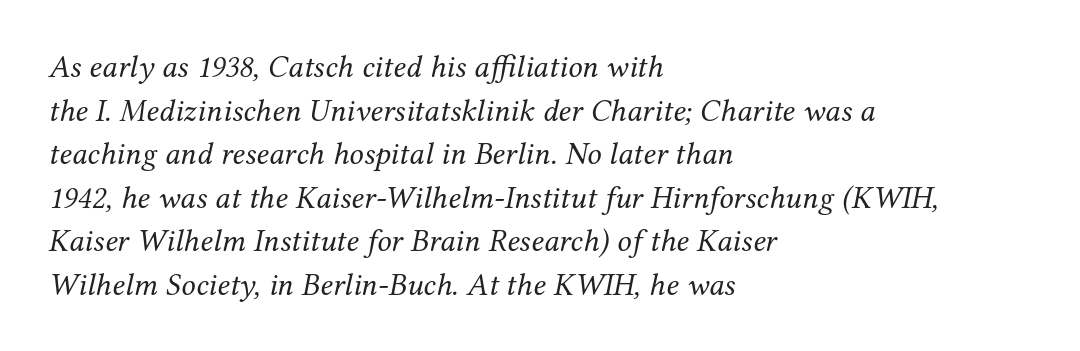
Looking at the ascenders, they clearly lean. The passage shown is not bold in any degree. Here the glyphs are tracked normally, forming tight word shapes. Honestly, there is no underline to notice here at all.
